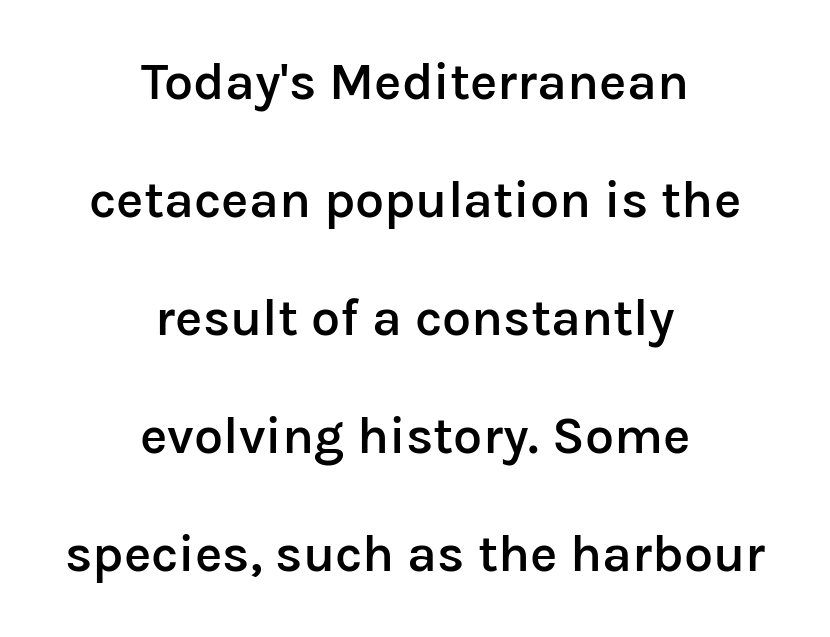
Reading down the block, each line starts at a different indent, mirrored at its end. The rendering uses a large line-height, opening up the rows. The strip under each line holds only bare page. Here the glyphs are tracked normally, forming tight word shapes. Designer's note — italics off, roman on.
